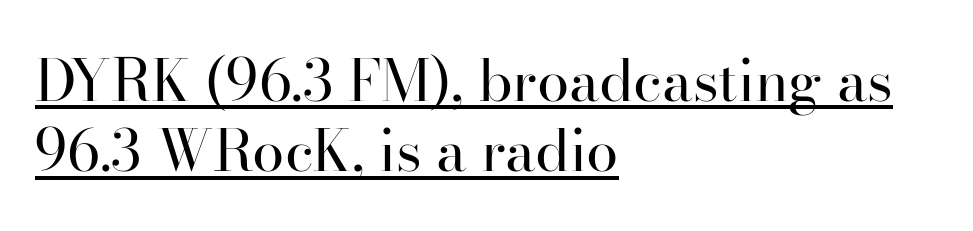
The image shows 58 px regular-weight serif type, upright; set left-aligned, line spacing 1.21x, normal letter spacing, underlined; high stroke contrast and a small x-height.
